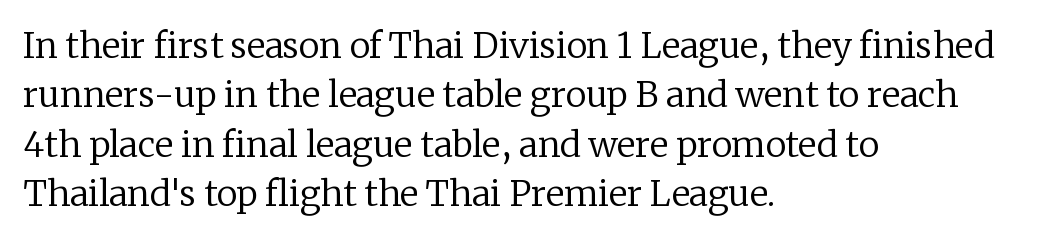
{"serif": "yes", "italic": "no", "bold": "no", "weight": "regular", "width": "normal", "stroke_contrast": "low", "x_height": "medium", "monospaced": "no", "underline": "no", "align": "left", "line_spacing": "normal", "line_spacing_ratio": 1.41, "letter_spacing": "normal", "letter_spacing_em": 0.0, "glyph_px": 35}
